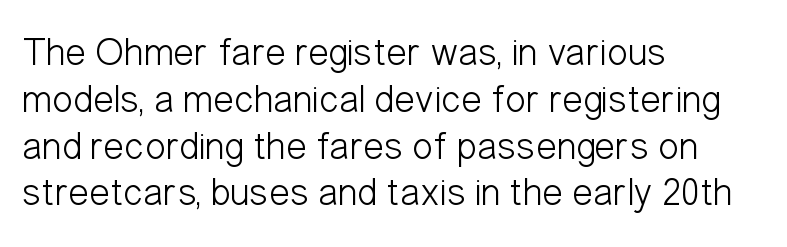
{"serif": "no", "italic": "no", "bold": "no", "weight": "light", "width": "condensed", "stroke_contrast": "low", "x_height": "medium", "monospaced": "no", "underline": "no", "align": "left", "line_spacing_ratio": 1.2, "letter_spacing": "normal", "letter_spacing_em": 0.0, "glyph_px": 39}
